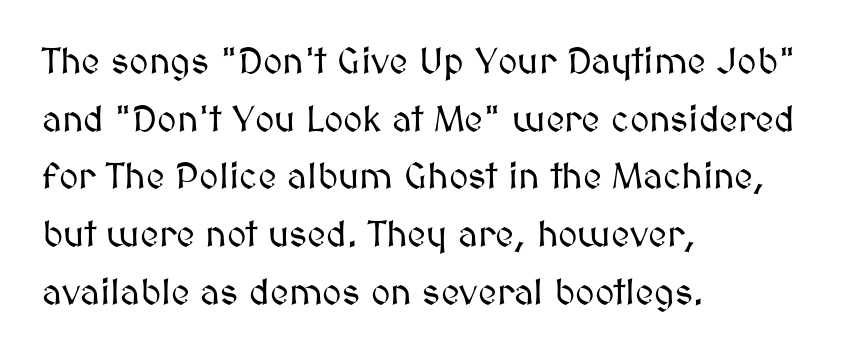
Alignment: flush left. No word sits above an underline. Think of a printed novel: that variable character pitch is what you see here. You could call the tracking neutral — neither tight nor loose. Summary of vertical rhythm: regular, with standard interline spacing.
